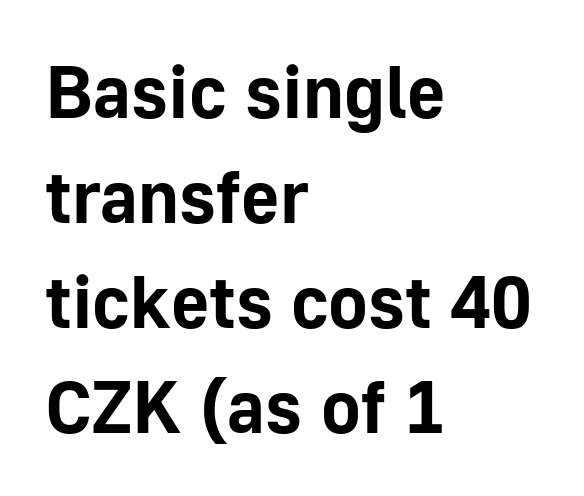
{"serif": "no", "italic": "no", "bold": "yes", "weight": "bold", "width": "normal", "stroke_contrast": "low", "x_height": "medium", "monospaced": "no", "underline": "no", "align": "left", "line_spacing": "normal", "line_spacing_ratio": 1.42, "letter_spacing": "normal", "letter_spacing_em": 0.0, "glyph_px": 74}
